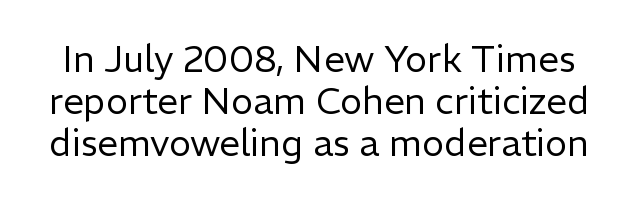
{"serif": "no", "italic": "no", "bold": "no", "weight": "regular", "width": "normal", "stroke_contrast": "low", "x_height": "medium", "monospaced": "no", "underline": "no", "line_spacing": "tight", "line_spacing_ratio": 1.13, "letter_spacing": "normal", "letter_spacing_em": 0.0, "glyph_px": 37}
